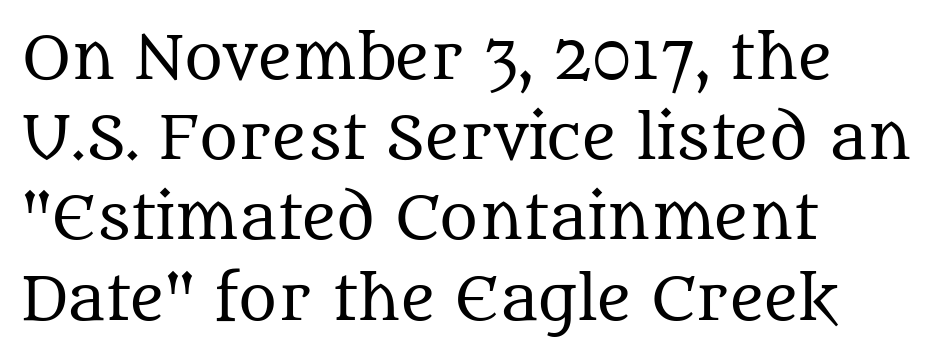
The image shows 59 px regular-weight serif type, upright; set left-aligned, normal line spacing (1.36x), normal letter spacing, not underlined; medium stroke contrast and a large x-height.
